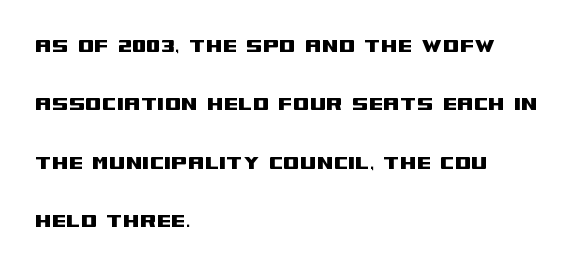
Q: Is the text italic (slanted)? A: No, it is upright.
Q: Is the text underlined? A: No.
Q: How is the paragraph aligned? A: Left-aligned.
Q: Is the spacing between letters normal or unusually wide? A: Normal.
Q: Is the spacing between lines tight, normal or loose? A: Loose.
